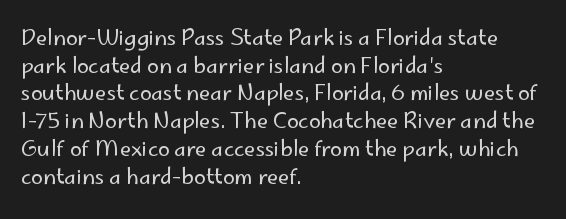
Q: Is the text bold? A: No.
Q: Is the text italic (slanted)? A: No, it is upright.
Q: Is the text underlined? A: No.
Q: How is the paragraph aligned? A: Left-aligned.
Q: Is the spacing between letters normal or unusually wide? A: Normal.
Q: Is the spacing between lines tight, normal or loose? A: Normal.
